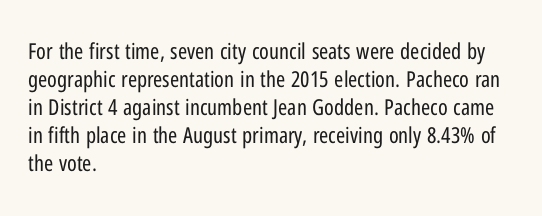
No extra ink here — the face is not bold. Students, observe: this is what conventionally led text looks like. Visually the block forms a straight wall on the left and a jagged coastline on the right. Clear beneath every line of the passage.
